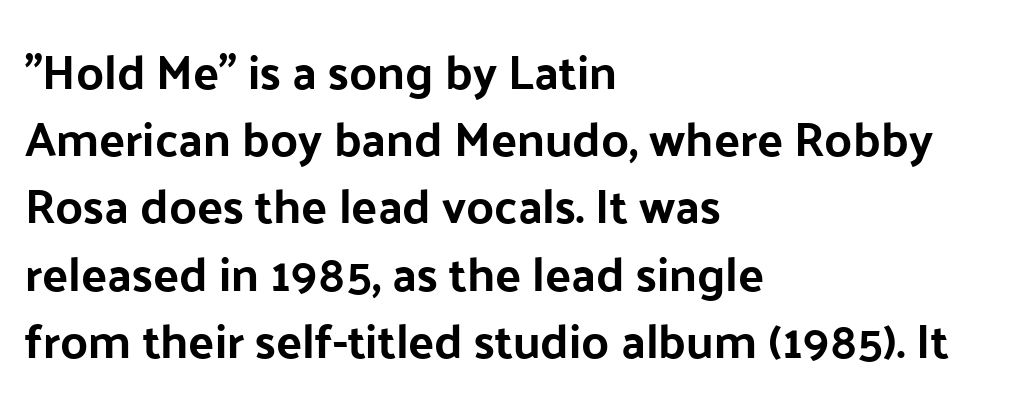
The letters sit at their default tracking, neither squeezed nor spread. Nope, no serifs anywhere on these letters. The setting favours the left margin, as ordinary paragraphs usually do. Evenly set lines give the paragraph a standard silhouette.
